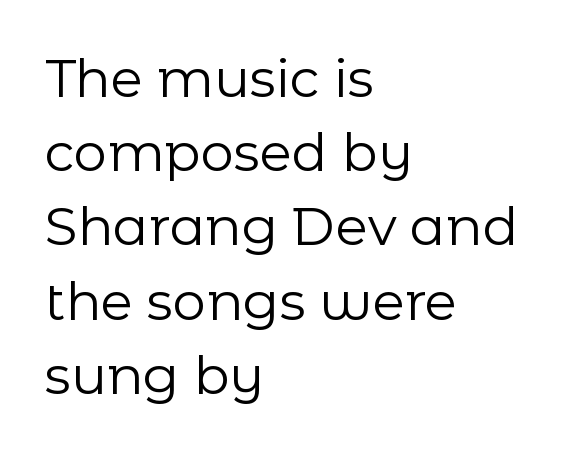
Q: Is the text bold? A: No.
Q: Is the text italic (slanted)? A: No, it is upright.
Q: Is the typeface a serif or a sans-serif typeface? A: Sans-serif.
Q: Is the text underlined? A: No.
Q: How is the paragraph aligned? A: Left-aligned.
Q: Is the spacing between letters normal or unusually wide? A: Normal.
Q: Is the spacing between lines tight, normal or loose? A: Normal.
Q: Width (condensed, normal, or wide)? A: Normal.
Q: Stroke contrast? A: Low.
Q: x-height? A: Medium.
Q: Monospaced? A: No.
